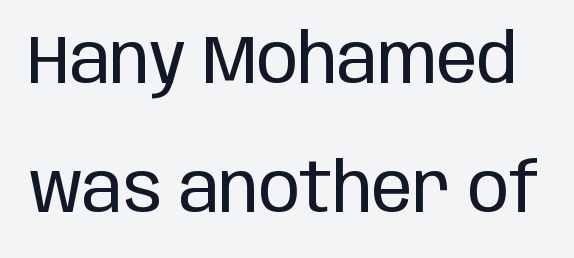
Q: Is the text bold? A: No.
Q: Is the text italic (slanted)? A: No, it is upright.
Q: Is the typeface a serif or a sans-serif typeface? A: Sans-serif.
Q: Is the text underlined? A: No.
Q: Is the spacing between letters normal or unusually wide? A: Normal.
Q: Is the spacing between lines tight, normal or loose? A: Loose.
Q: Width (condensed, normal, or wide)? A: Condensed.
Q: Stroke contrast? A: Low.
Q: x-height? A: Large.
Q: Monospaced? A: No.
